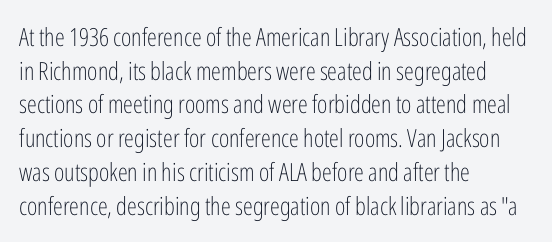
The image shows 25 px text type, upright; set left-aligned, normal line spacing (1.35x), normal letter spacing, not underlined.
